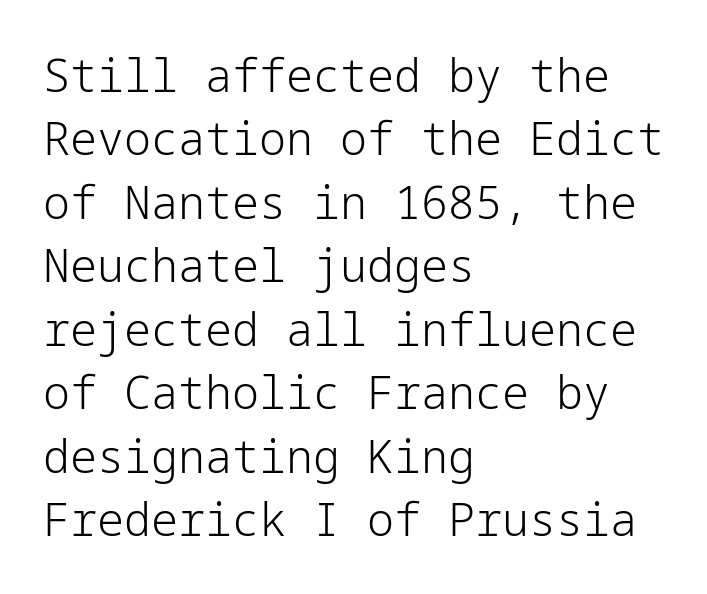
Q: Is the text bold? A: No.
Q: Is the text italic (slanted)? A: No, it is upright.
Q: Is the typeface a serif or a sans-serif typeface? A: Sans-serif.
Q: Is the text underlined? A: No.
Q: How is the paragraph aligned? A: Left-aligned.
Q: Is the spacing between letters normal or unusually wide? A: Normal.
Q: Is the spacing between lines tight, normal or loose? A: Normal.
Q: Width (condensed, normal, or wide)? A: Normal.
Q: Stroke contrast? A: Low.
Q: x-height? A: Medium.
